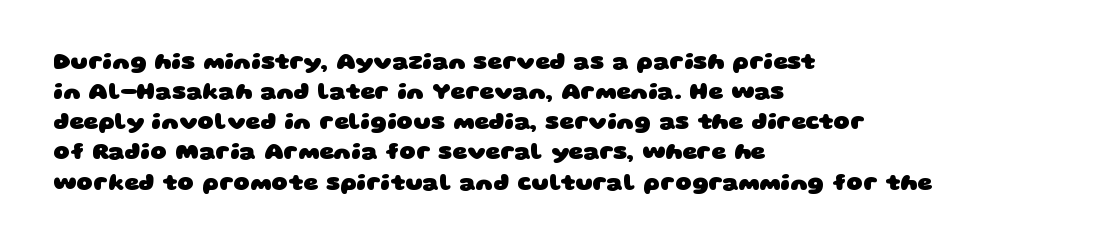
Glyph-to-glyph distance matches everyday printed text. These lines stack with their left ends in a neat column. A bare baseline throughout the passage. Baseline-to-baseline distance is the conventional proportion of letter height. The strokes are fattened all the way to bold.
